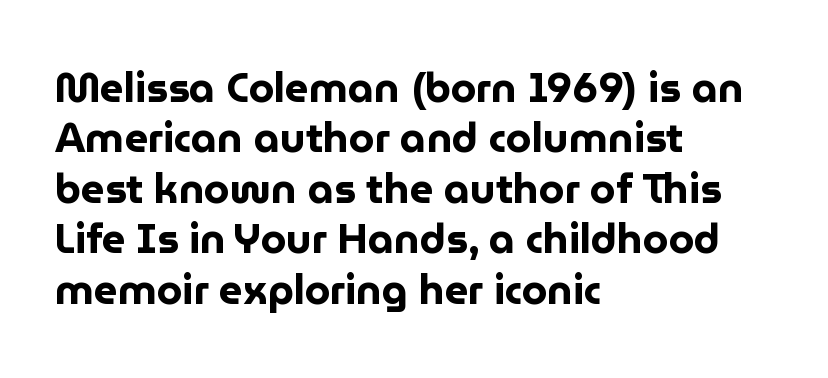
{"serif": "no", "italic": "no", "bold": "yes", "weight": "bold", "width": "normal", "stroke_contrast": "low", "x_height": "medium", "monospaced": "no", "underline": "no", "align": "left", "line_spacing_ratio": 1.23, "letter_spacing": "normal", "letter_spacing_em": 0.0, "glyph_px": 41}
